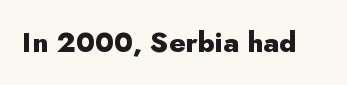
{"serif": "no", "italic": "no", "bold": "yes", "weight": "heavy", "width": "normal", "stroke_contrast": "low", "x_height": "small", "monospaced": "no", "underline": "no", "letter_spacing": "normal", "letter_spacing_em": 0.0, "glyph_px": 28}
